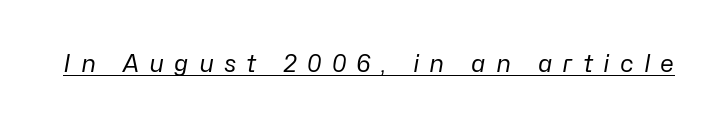
{"italic": "yes", "lean": "right", "slant_degrees": 10, "bold": "no", "underline": "yes", "letter_spacing": "wide", "letter_spacing_em": 0.42, "glyph_px": 24}
